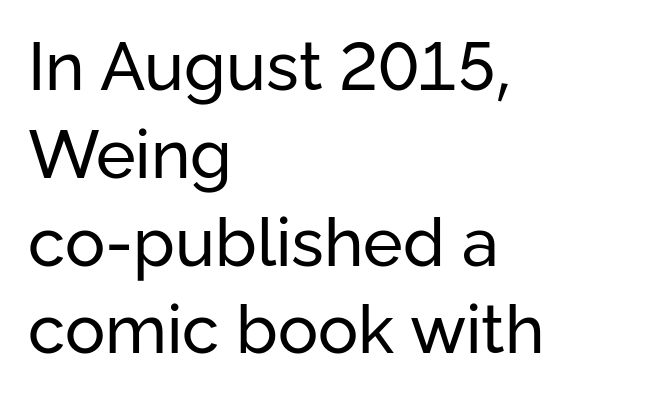
{"serif": "no", "italic": "no", "bold": "no", "weight": "regular", "width": "normal", "stroke_contrast": "low", "x_height": "medium", "monospaced": "no", "underline": "no", "align": "left", "line_spacing": "normal", "line_spacing_ratio": 1.31, "letter_spacing": "normal", "letter_spacing_em": 0.0, "glyph_px": 67}
